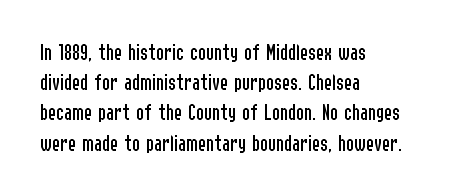
Q: Is the text bold? A: No.
Q: Is the text italic (slanted)? A: No, it is upright.
Q: Is the text underlined? A: No.
Q: How is the paragraph aligned? A: Left-aligned.
Q: Is the spacing between letters normal or unusually wide? A: Normal.
Q: Is the spacing between lines tight, normal or loose? A: Normal.
